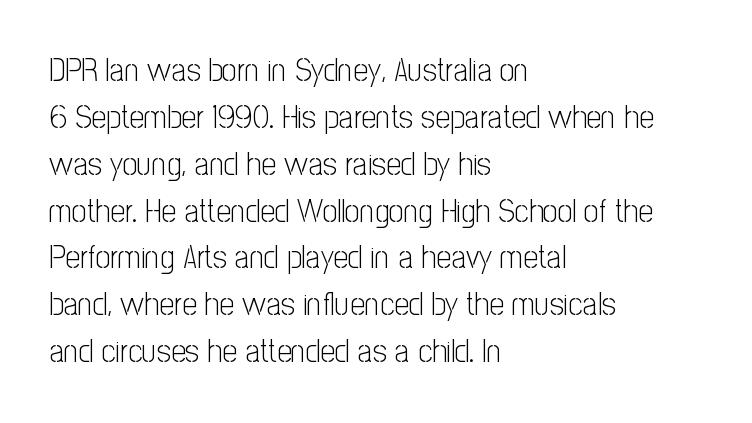
Any mark beneath the type? The region is blank. Successive baselines arrive at the customary interval. Vertical stems look standard width or narrower in stroke. The passage shown is typed in a proportional face where columns would drift. Serifs: no, the terminals of the letterforms are clean. Does the copy run flush right? No — it runs flush left.
